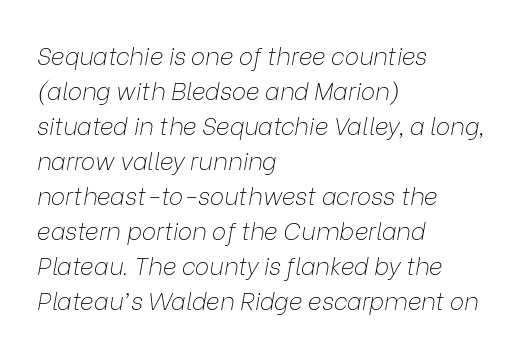
You could call the tracking neutral — neither tight nor loose. Does the lettering tilt? It does — this is italic. Stroke mass is kept to a normal reading level or below. The designer left line spacing at the default. Casual observation: everything's shoved over to the left. Each row of text sits above clean, open space.
